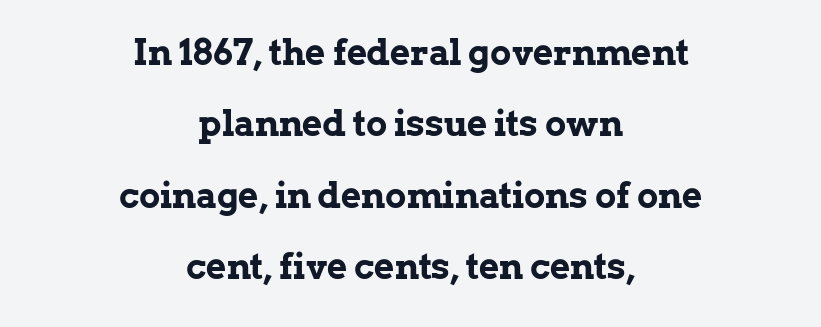
Q: Is the text bold? A: Yes.
Q: Is the text italic (slanted)? A: No, it is upright.
Q: Is the typeface a serif or a sans-serif typeface? A: Serif.
Q: Is the text underlined? A: No.
Q: How is the paragraph aligned? A: Centered.
Q: Is the spacing between letters normal or unusually wide? A: Normal.
Q: Is the spacing between lines tight, normal or loose? A: Loose.
Q: Width (condensed, normal, or wide)? A: Normal.
Q: Stroke contrast? A: Low.
Q: x-height? A: Medium.
Q: Monospaced? A: No.
